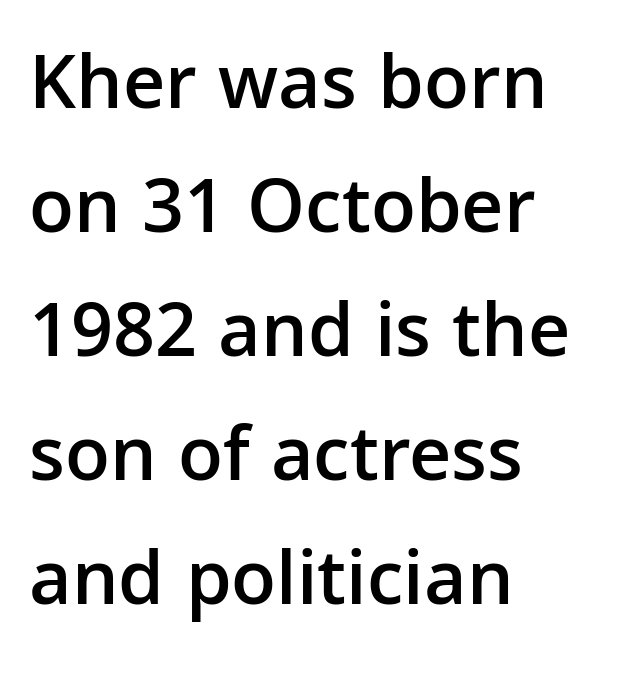
Is this a sans? Yes — the strokes have no serifs. Notice the strokes are somewhat thickened but not fully heavy: this is a semibold. The words here are not underlined. Spacing between characters is what you'd get straight out of the box.
